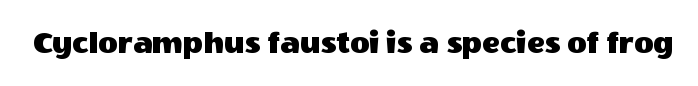
The image shows 33 px sans-serif type, upright; set normal letter spacing, not underlined; a large x-height.
